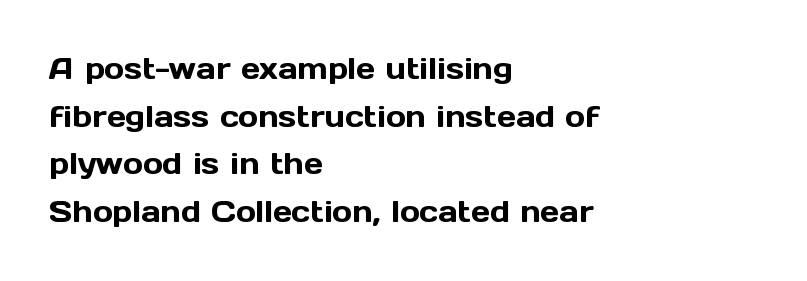
Q: Is the text italic (slanted)? A: No, it is upright.
Q: Is the typeface a serif or a sans-serif typeface? A: Sans-serif.
Q: Is the text underlined? A: No.
Q: How is the paragraph aligned? A: Left-aligned.
Q: Is the spacing between letters normal or unusually wide? A: Normal.
Q: Is the spacing between lines tight, normal or loose? A: Normal.
Q: Width (condensed, normal, or wide)? A: Normal.
Q: x-height? A: Medium.
Q: Monospaced? A: No.
